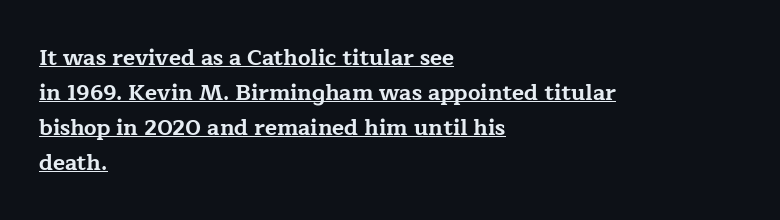
The image shows 22 px bold type, upright; set left-aligned, normal line spacing (1.59x), normal letter spacing, underlined.
